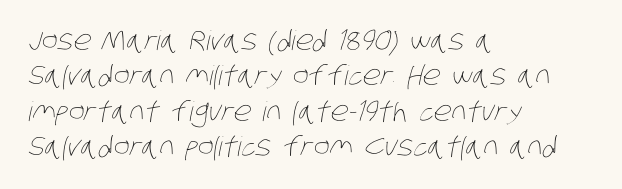
Words float on clear page, feet unadorned. Default kerning and tracking; the words read as compact shapes. Typeset ragged right — the left edge is the straight one. Bold? No — there's no thickening of the strokes. Evenly set lines give the paragraph a standard silhouette.
